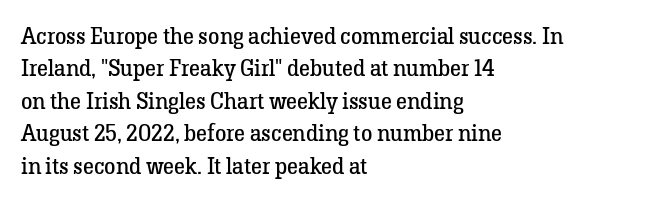
The tracking reads as untouched default to a designer's eye. Layout note: lines flush left. Students, observe: this is what conventionally led text looks like. Underline: absent.
